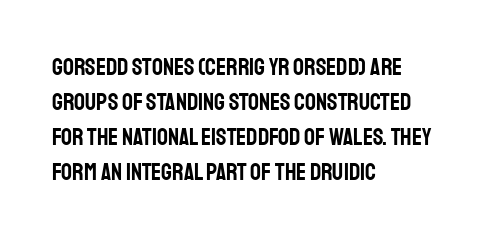
The image shows 24 px text type, upright; set left-aligned, normal line spacing (1.46x), normal letter spacing, not underlined.
